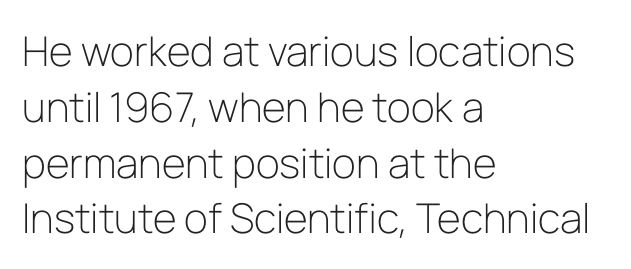
{"serif": "no", "italic": "no", "bold": "no", "weight": "light", "width": "normal", "stroke_contrast": "low", "x_height": "medium", "monospaced": "no", "underline": "no", "align": "left", "line_spacing": "normal", "line_spacing_ratio": 1.36, "letter_spacing": "normal", "letter_spacing_em": 0.0, "glyph_px": 41}
